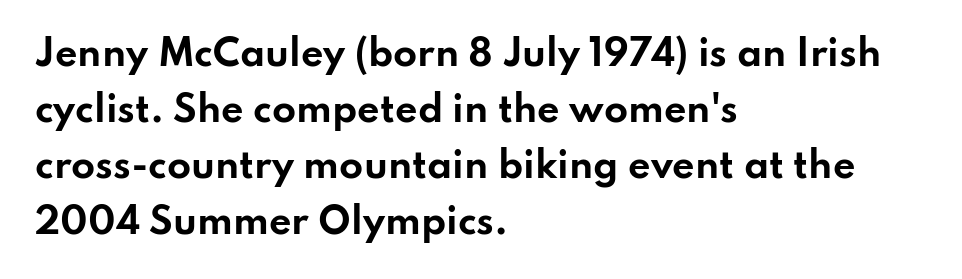
Q: Is the text bold? A: Yes.
Q: Is the text italic (slanted)? A: No, it is upright.
Q: Is the typeface a serif or a sans-serif typeface? A: Sans-serif.
Q: Is the text underlined? A: No.
Q: How is the paragraph aligned? A: Left-aligned.
Q: Is the spacing between letters normal or unusually wide? A: Normal.
Q: Is the spacing between lines tight, normal or loose? A: Normal.
Q: Width (condensed, normal, or wide)? A: Wide.
Q: Stroke contrast? A: Low.
Q: x-height? A: Small.
Q: Monospaced? A: No.
